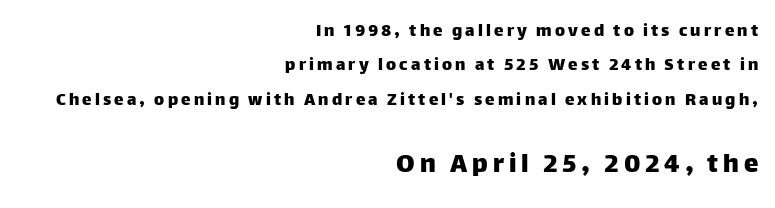
The image shows 29 px sans-serif type, upright; set right-aligned, line spacing 1.81x, not underlined; the second (bottom) block is 1.53x larger; low stroke contrast and a large x-height.
